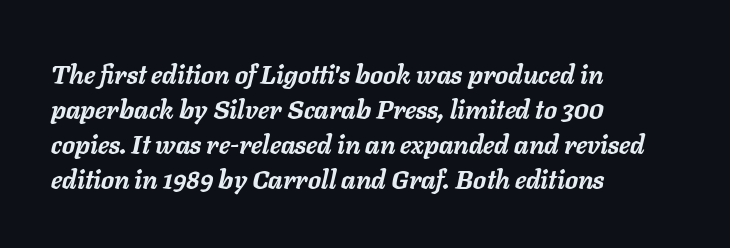
The rendering keeps characters at their native spacing. Each glyph is drawn with heavy, bold strokes. These lines sit exactly where default settings would place them. There's an unmistakable incline to the writing here. Bare-footed words on every line. The rendering anchors every line to the left-hand side.
